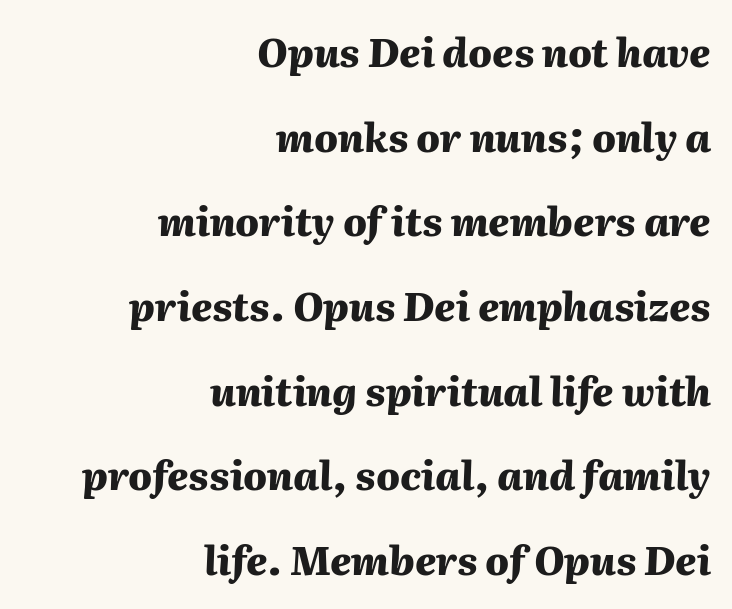
The image shows 39 px heavy type, italic (leaning right); set right-aligned, loose line spacing (2.17x), normal letter spacing, not underlined; medium stroke contrast and a medium x-height.
